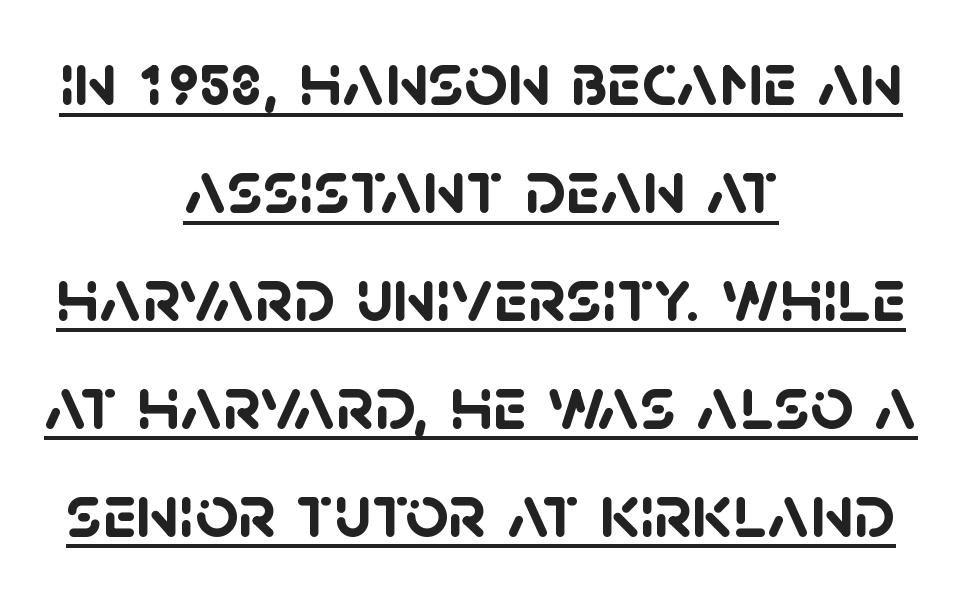
Q: Is the text bold? A: Yes.
Q: Is the typeface a serif or a sans-serif typeface? A: Sans-serif.
Q: Is the text underlined? A: Yes.
Q: How is the paragraph aligned? A: Centered.
Q: Is the spacing between letters normal or unusually wide? A: Normal.
Q: Is the spacing between lines tight, normal or loose? A: Normal.
Q: Width (condensed, normal, or wide)? A: Normal.
Q: Stroke contrast? A: Low.
Q: x-height? A: Large.
Q: Monospaced? A: No.
